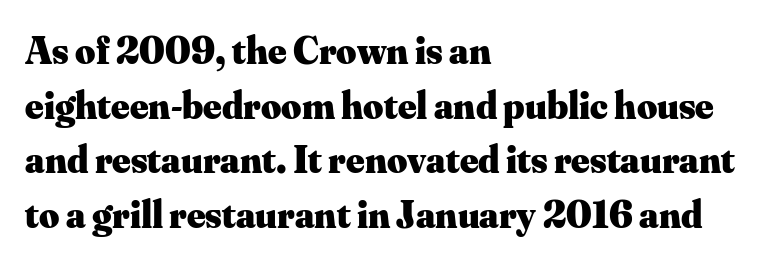
Descenders are the only things crossing below the line. The rendering keeps characters at their native spacing. The passage shown stacks its lines at a standard gap. Think of a printed novel: that variable character pitch is what you see here.
